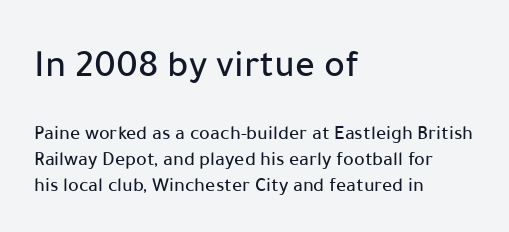
{"serif": "no", "italic": "no", "width": "normal", "stroke_contrast": "low", "x_height": "medium", "monospaced": "no", "underline": "no", "align": "left", "line_spacing": "normal", "line_spacing_ratio": 1.32, "letter_spacing": "normal", "letter_spacing_em": 0.0, "larger_block": "first", "size_ratio": 1.95, "glyph_px": 39}
